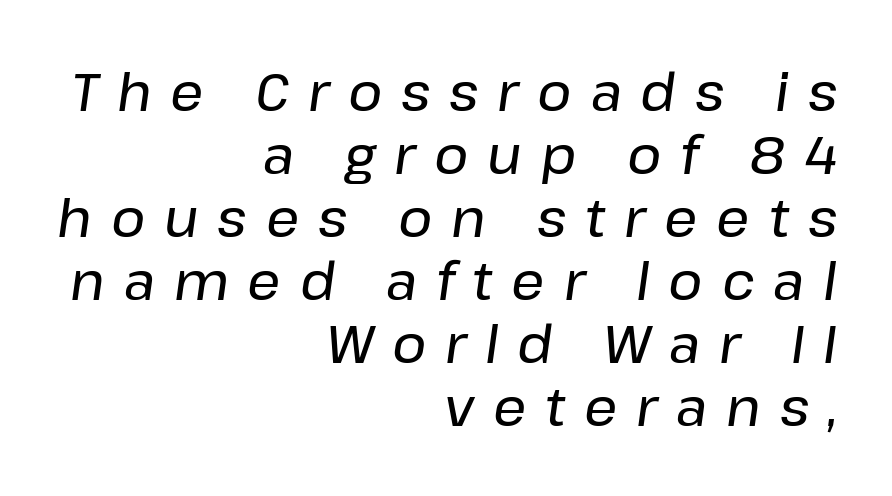
Q: Is the text italic (slanted)? A: Yes, it leans right by about 8 degrees.
Q: Is the text underlined? A: No.
Q: How is the paragraph aligned? A: Right-aligned.
Q: Is the spacing between letters normal or unusually wide? A: Unusually wide.
Q: Width (condensed, normal, or wide)? A: Normal.
Q: Stroke contrast? A: Low.
Q: x-height? A: Medium.
Q: Monospaced? A: No.
